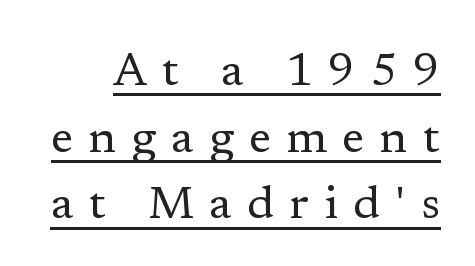
{"serif": "yes", "italic": "no", "bold": "no", "weight": "regular", "width": "normal", "stroke_contrast": "low", "x_height": "medium", "monospaced": "no", "underline": "yes", "line_spacing": "normal", "line_spacing_ratio": 1.45, "letter_spacing": "wide", "letter_spacing_em": 0.34, "glyph_px": 46}
